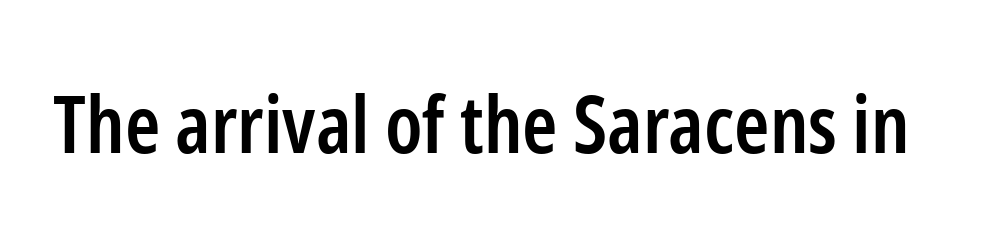
The image shows 80 px semibold, condensed sans-serif type, upright; set normal letter spacing, not underlined; low stroke contrast and a medium x-height.
